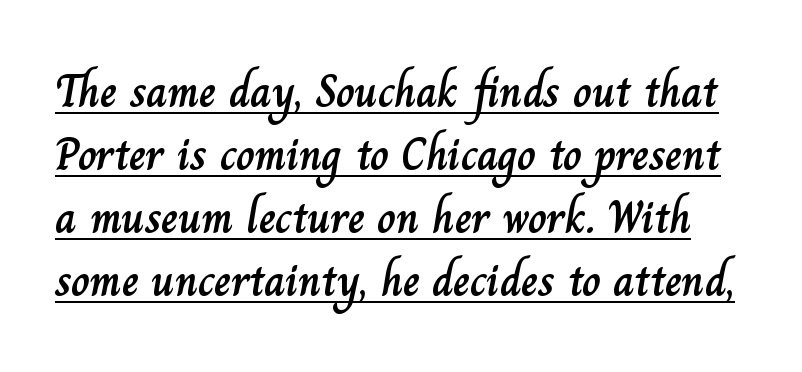
{"width": "normal", "stroke_contrast": "low", "x_height": "small", "monospaced": "no", "underline": "yes", "line_spacing": "normal", "line_spacing_ratio": 1.37, "letter_spacing": "normal", "letter_spacing_em": 0.0, "glyph_px": 46}
